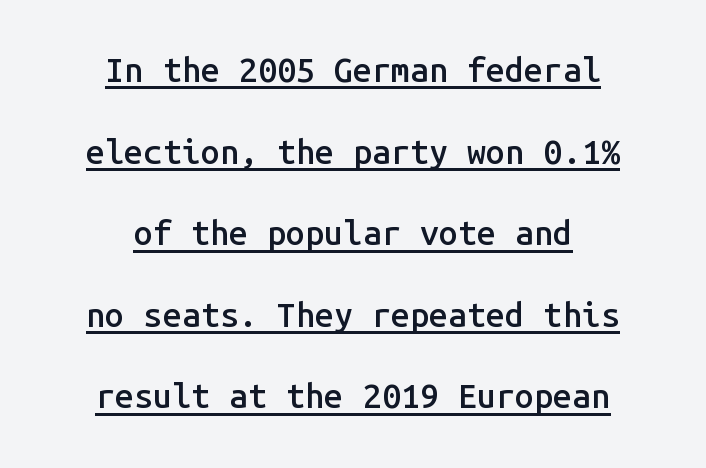
Q: Is the text bold? A: Semi-bold.
Q: Is the text italic (slanted)? A: No, it is upright.
Q: Is the typeface a serif or a sans-serif typeface? A: Sans-serif.
Q: Is the text underlined? A: Yes.
Q: How is the paragraph aligned? A: Centered.
Q: Is the spacing between letters normal or unusually wide? A: Normal.
Q: Is the spacing between lines tight, normal or loose? A: Loose.
Q: Width (condensed, normal, or wide)? A: Normal.
Q: Stroke contrast? A: Low.
Q: x-height? A: Medium.
Q: Monospaced? A: Yes.
